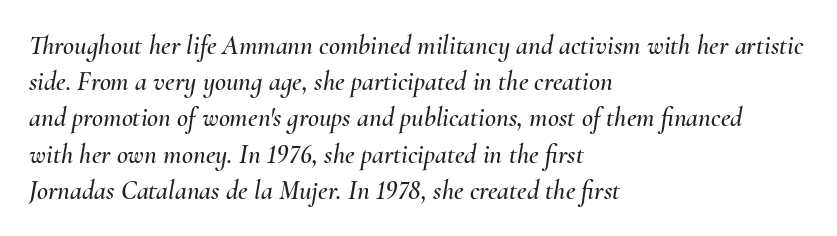
An italicized treatment has been applied to the whole sample. If you drew a ruler down the left edge, every line would touch it. Beneath every word, the page is bare. In terms of leading, this rendering sits right in the middle.
